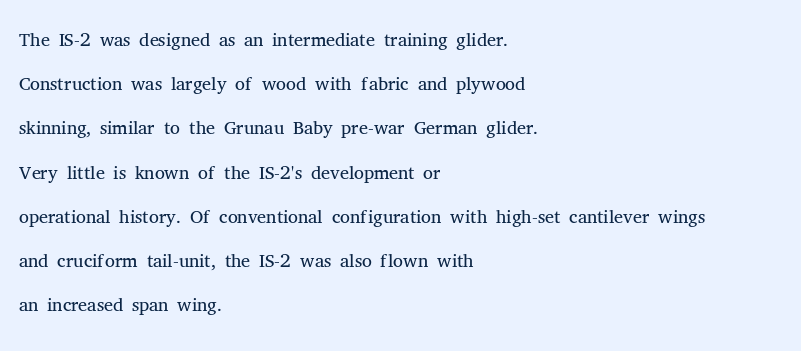
{"serif": "yes", "italic": "no", "bold": "no", "weight": "light", "width": "normal", "stroke_contrast": "medium", "x_height": "medium", "monospaced": "no", "underline": "no", "align": "left", "line_spacing": "normal", "line_spacing_ratio": 1.58, "letter_spacing": "normal", "letter_spacing_em": 0.0, "glyph_px": 28}
